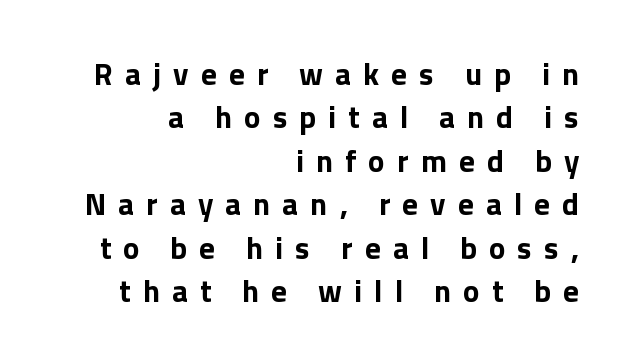
Q: Is the text bold? A: Yes.
Q: Is the text italic (slanted)? A: No, it is upright.
Q: Is the typeface a serif or a sans-serif typeface? A: Sans-serif.
Q: Is the text underlined? A: No.
Q: How is the paragraph aligned? A: Right-aligned.
Q: Is the spacing between letters normal or unusually wide? A: Unusually wide.
Q: Is the spacing between lines tight, normal or loose? A: Normal.
Q: Width (condensed, normal, or wide)? A: Normal.
Q: Stroke contrast? A: Low.
Q: x-height? A: Medium.
Q: Monospaced? A: No.
